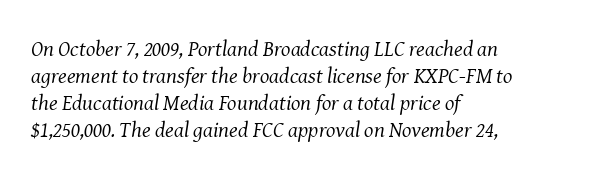
This rendering uses left alignment, leaving the right contour irregular. Caption: standard tracking, unaltered. This is oblique type, the kind used for emphasis or titles. Letters rest on an invisible, unmarked baseline. No heavy texture on the line: the type isn't bold.
